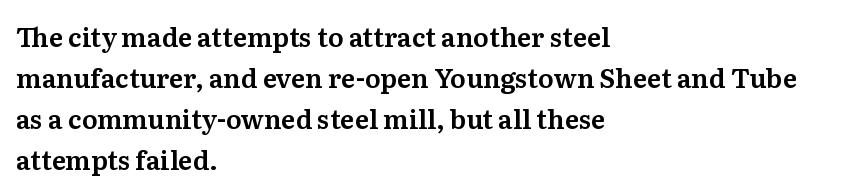
Descenders hang freely into open space. The font's upright variant was chosen for this text. Alignment: flush left. Leading: standard. The letterforms sit shoulder to shoulder at normal distance.
